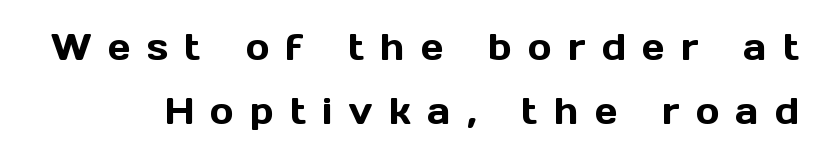
The image shows 36 px sans-serif type, upright; set line spacing 1.79x, unusually wide letter spacing (+0.45 em), not underlined; a medium x-height.
